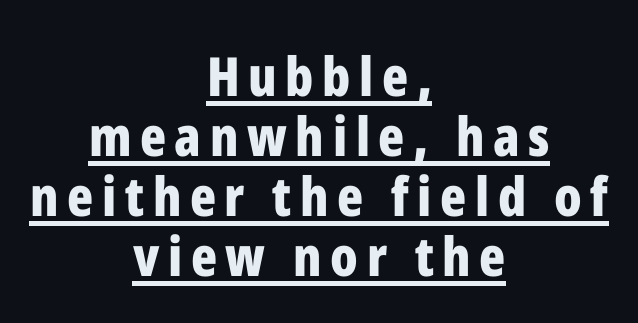
{"serif": "no", "italic": "no", "bold": "yes", "weight": "bold", "width": "condensed", "stroke_contrast": "low", "x_height": "medium", "monospaced": "no", "underline": "yes", "align": "center", "line_spacing": "tight", "line_spacing_ratio": 1.11, "glyph_px": 54}
